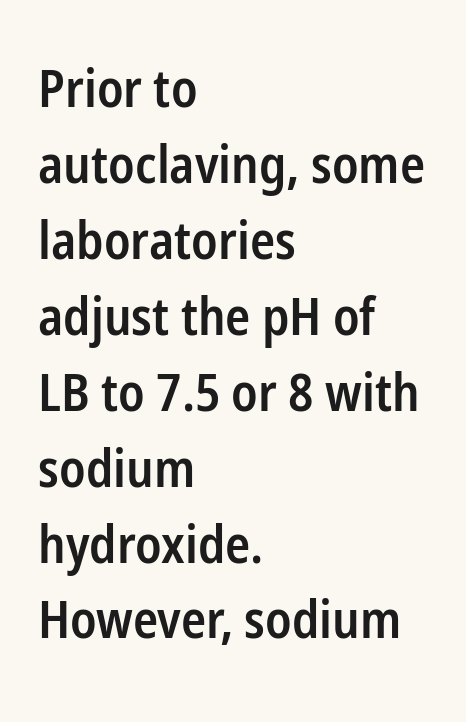
{"serif": "no", "italic": "no", "bold": "semi", "weight": "semibold", "width": "condensed", "stroke_contrast": "low", "x_height": "medium", "monospaced": "no", "underline": "no", "align": "left", "line_spacing": "normal", "line_spacing_ratio": 1.46, "letter_spacing": "normal", "letter_spacing_em": 0.0, "glyph_px": 52}
